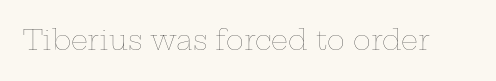
{"italic": "no", "bold": "no", "underline": "no", "letter_spacing": "normal", "letter_spacing_em": 0.0, "glyph_px": 27}
